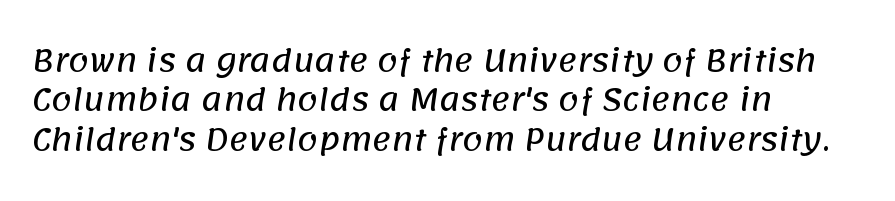
Q: Is the typeface a serif or a sans-serif typeface? A: Sans-serif.
Q: Is the text underlined? A: No.
Q: How is the paragraph aligned? A: Left-aligned.
Q: Is the spacing between letters normal or unusually wide? A: Normal.
Q: Is the spacing between lines tight, normal or loose? A: Normal.
Q: Width (condensed, normal, or wide)? A: Normal.
Q: Stroke contrast? A: Low.
Q: x-height? A: Large.
Q: Monospaced? A: No.
